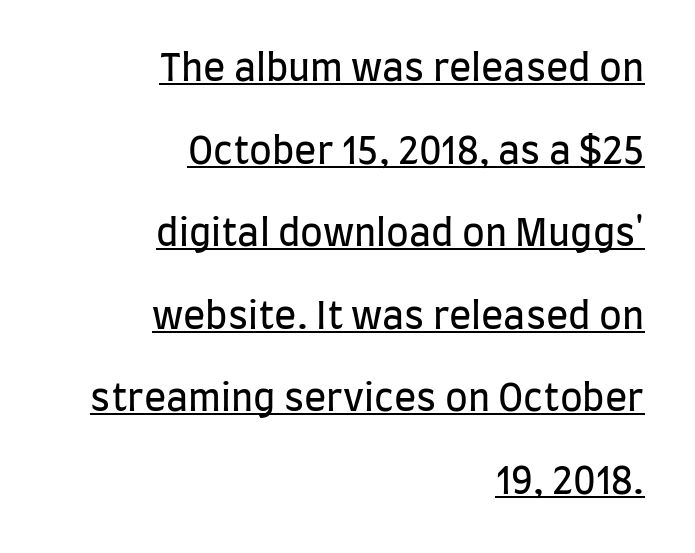
The image shows 37 px regular-weight, condensed sans-serif type, upright; set right-aligned, loose line spacing (2.23x), normal letter spacing, underlined; low stroke contrast and a large x-height.
